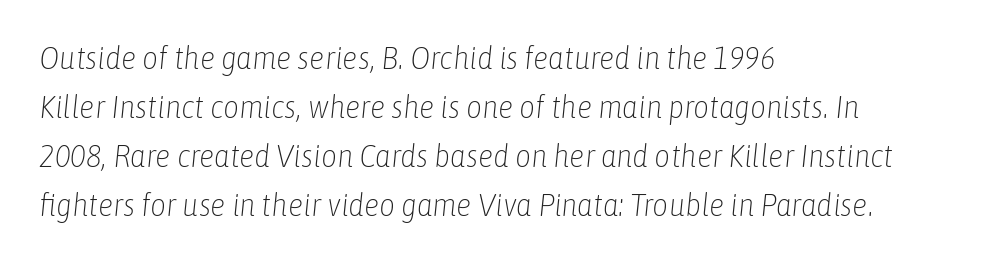
The font's italic variant was chosen for this text. Stroke mass is kept to a normal reading level or below. Alignment: flush left. What's the leading like? Ordinary, nothing unusual.
